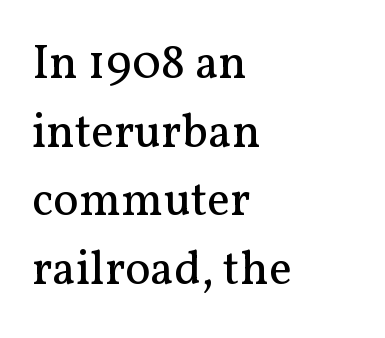
The image shows 48 px regular-weight serif type, upright; set left-aligned, normal line spacing (1.43x), normal letter spacing, not underlined; medium stroke contrast and a medium x-height.
